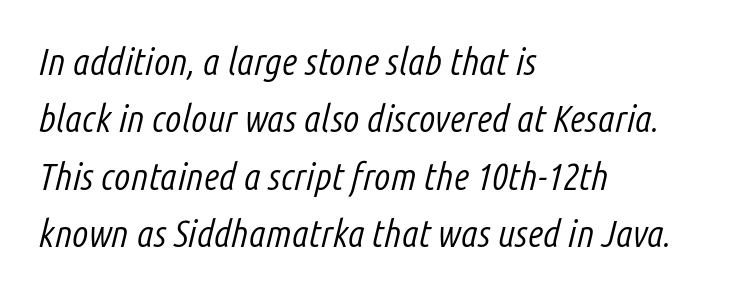
Notice how the stems are inclined rather than vertical — that's the hallmark of italics. Think of a printed novel: that variable character pitch is what you see here. Is the type heavy? It reads as light-to-regular instead. This block has exactly the height ordinary leading produces. The line texture is even and compact thanks to regular tracking. The space directly below the letters is spotless.
